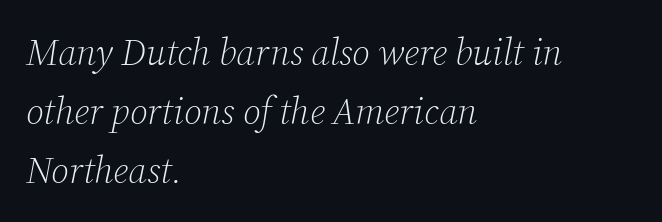
The image shows 37 px light serif type, italic (leaning right); set left-aligned, normal line spacing (1.59x), normal letter spacing, not underlined; low stroke contrast and a medium x-height.
